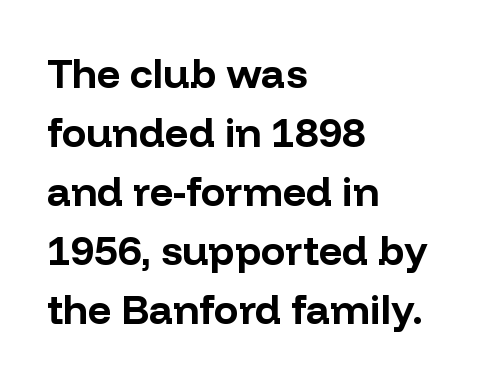
{"serif": "no", "italic": "no", "bold": "yes", "weight": "bold", "width": "normal", "stroke_contrast": "low", "x_height": "medium", "monospaced": "no", "underline": "no", "align": "left", "line_spacing": "normal", "line_spacing_ratio": 1.44, "letter_spacing": "normal", "letter_spacing_em": 0.0, "glyph_px": 41}
